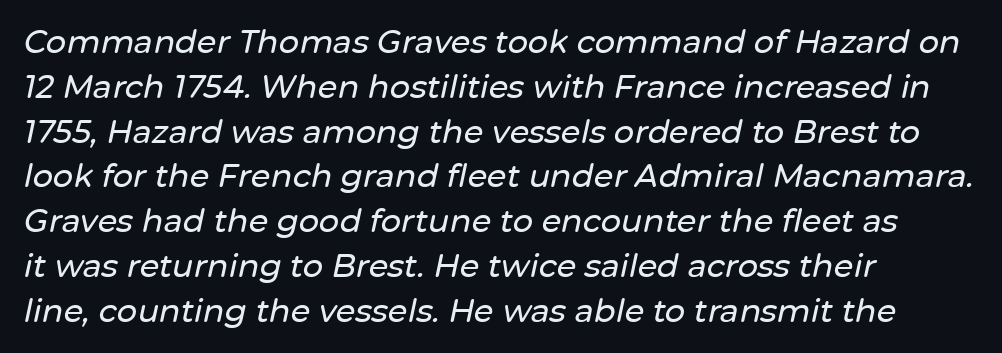
The string is rendered with underlining switched off. Varying glyph widths throughout — classic text-font behaviour. The letters sit at their default tracking, neither squeezed nor spread. A student would call this left alignment; a typographer would say flush left, rag right. The letters are slanted; this is an italic face.
